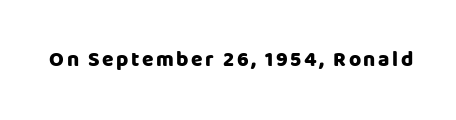
Q: Is the text bold? A: Yes.
Q: Is the text italic (slanted)? A: No, it is upright.
Q: Is the text underlined? A: No.
